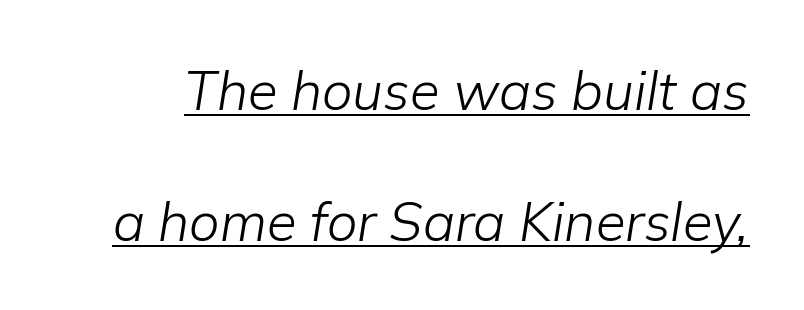
{"italic": "yes", "lean": "right", "slant_degrees": 9, "bold": "no", "weight": "light", "width": "normal", "stroke_contrast": "low", "x_height": "medium", "monospaced": "no", "underline": "yes", "line_spacing": "loose", "line_spacing_ratio": 2.42, "letter_spacing": "normal", "letter_spacing_em": 0.0, "glyph_px": 54}
